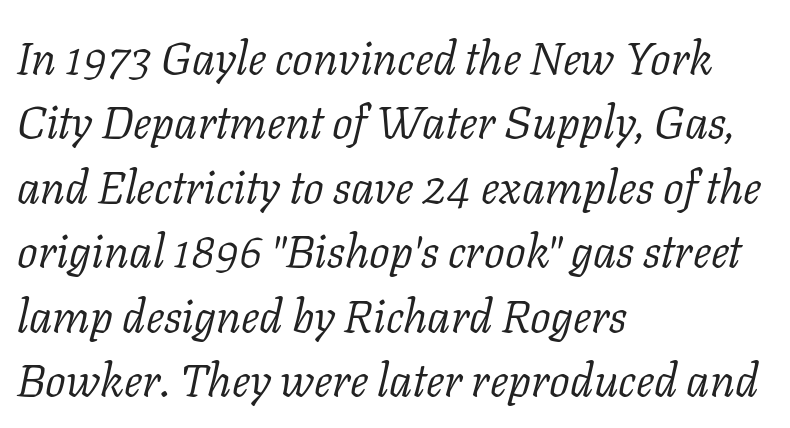
{"serif": "yes", "italic": "yes", "lean": "right", "slant_degrees": 11, "bold": "no", "weight": "light", "width": "normal", "stroke_contrast": "low", "x_height": "medium", "monospaced": "no", "underline": "no", "align": "left", "line_spacing": "normal", "line_spacing_ratio": 1.4, "letter_spacing": "normal", "letter_spacing_em": 0.0, "glyph_px": 46}
